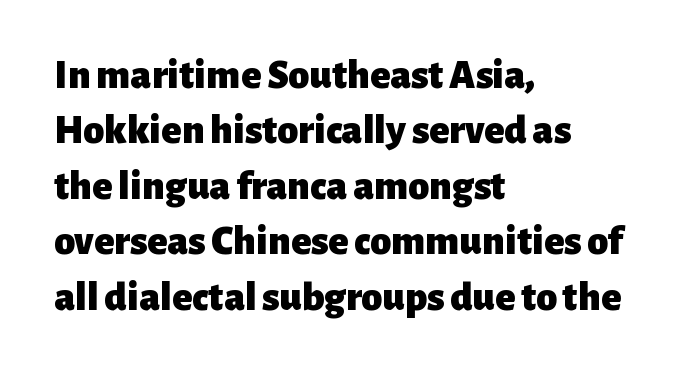
Ascenders rise straight up at ninety degrees. Glyph-to-glyph distance matches everyday printed text. How would I describe the line gaps? Plain and ordinary. Any mark beneath the type? The region is blank.
